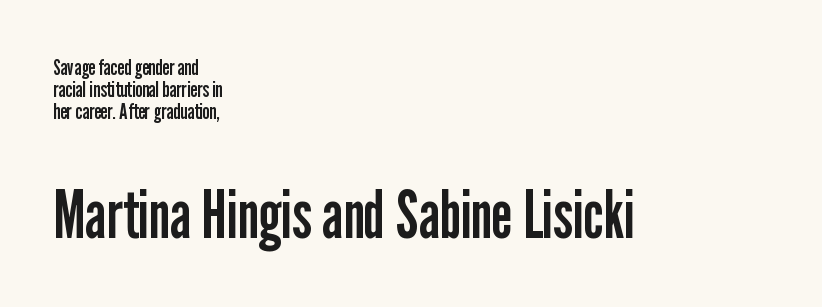
The paragraph shown leans on its left margin. Character widths vary here, with narrow letters taking less room than wide ones. There is no visible air inserted between adjacent glyphs. The letters look calm and open, with moderate or lighter stems. Between these two stacked blocks, the lower one wins on size.
